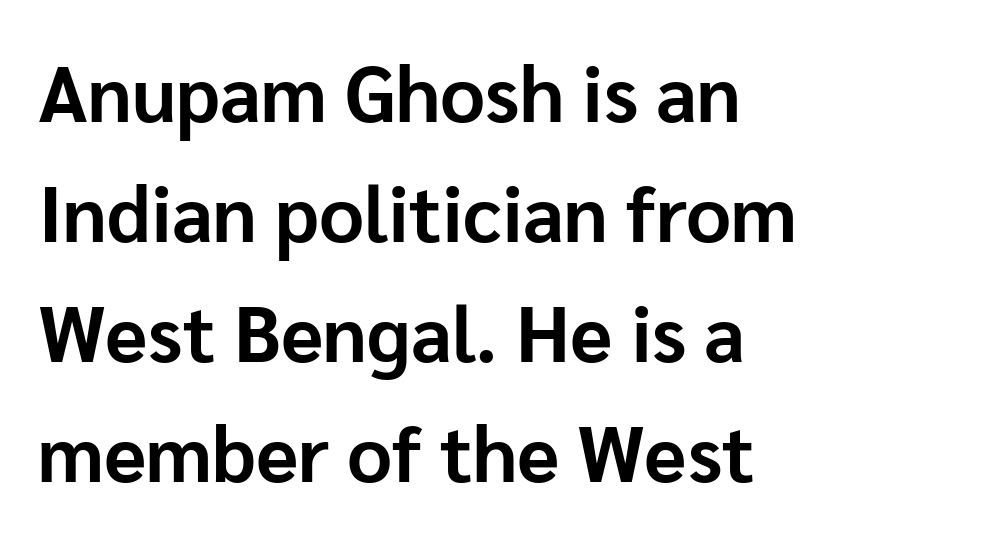
{"serif": "no", "italic": "no", "bold": "yes", "weight": "bold", "width": "normal", "stroke_contrast": "low", "x_height": "medium", "monospaced": "no", "underline": "no", "align": "left", "line_spacing": "normal", "line_spacing_ratio": 1.54, "letter_spacing": "normal", "letter_spacing_em": 0.0, "glyph_px": 78}
